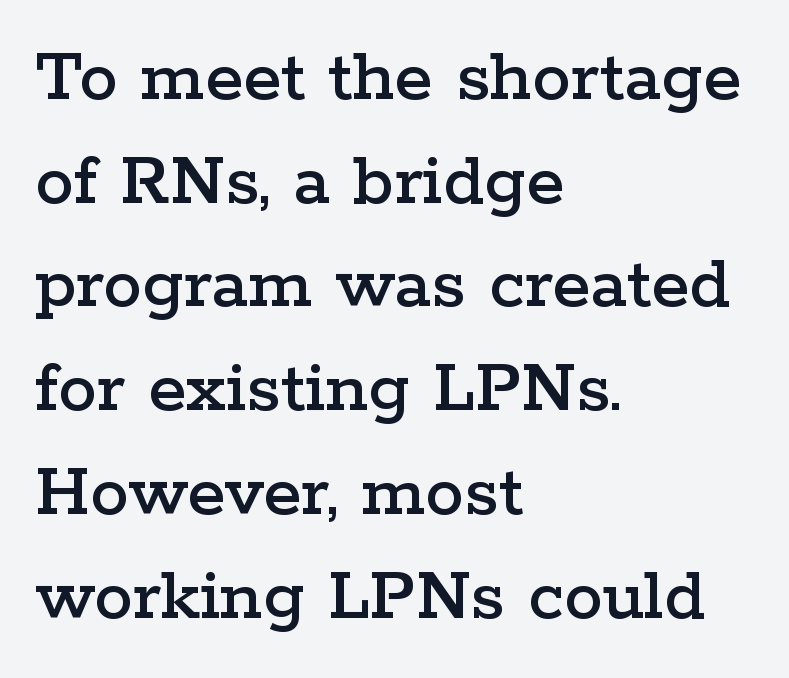
{"serif": "yes", "italic": "no", "width": "wide", "stroke_contrast": "low", "x_height": "medium", "monospaced": "no", "underline": "no", "align": "left", "line_spacing": "normal", "line_spacing_ratio": 1.33, "letter_spacing": "normal", "letter_spacing_em": 0.0, "glyph_px": 78}
